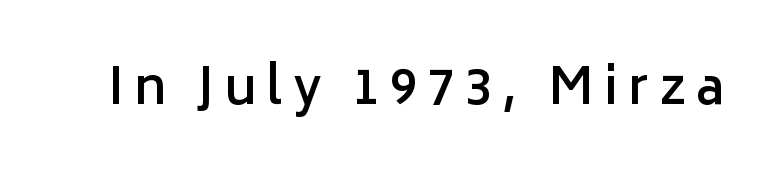
Spacing verdict: proportional, widths tailored to each character. Each row of text sits above clean, open space. Is there any slant? The stems are plumb. This sample uses expanded letter spacing, leaving extra air between glyphs. A somewhat darkened texture: the type is semibold rather than bold. To sum up the face: it is a sans, with no serifs.
